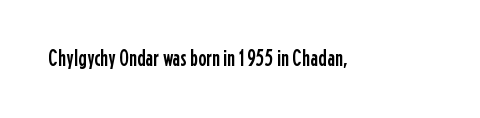
The image shows 24 px text type, upright; set normal letter spacing, not underlined.
